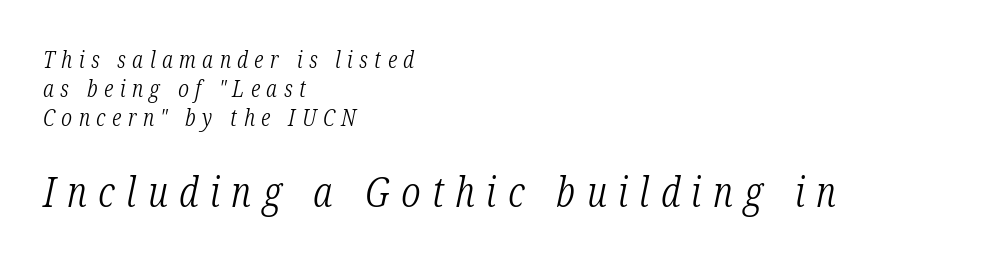
{"serif": "yes", "italic": "yes", "lean": "right", "slant_degrees": 12, "bold": "no", "weight": "light", "width": "condensed", "stroke_contrast": "low", "x_height": "medium", "monospaced": "no", "underline": "no", "align": "left", "line_spacing": "normal", "line_spacing_ratio": 1.27, "letter_spacing": "wide", "letter_spacing_em": 0.28, "larger_block": "second", "size_ratio": 1.78, "glyph_px": 41}
